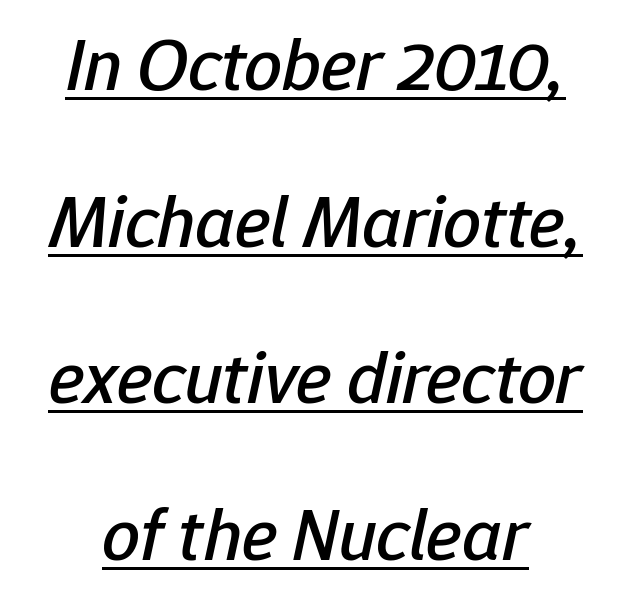
This sample has the flowing, uneven cadence of proportional lettering. This block would shrink considerably if given ordinary leading; it's expanded now. An italicized treatment has been applied to the whole sample. The specimen includes a rule beneath the text block's lines.
